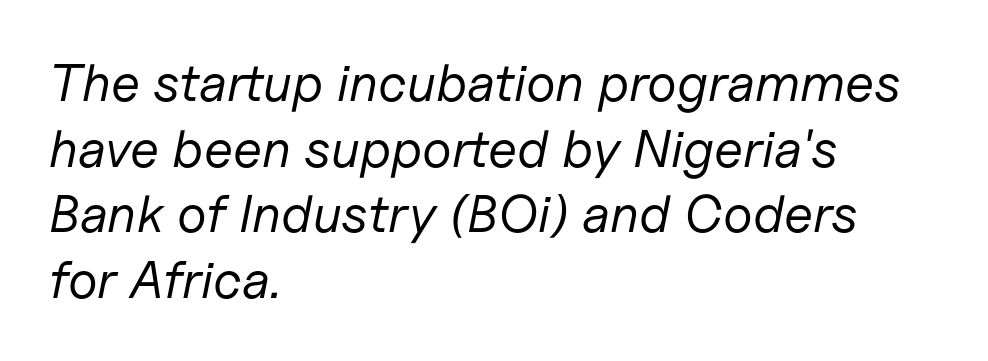
The image shows 53 px regular-weight type, italic (leaning right); set left-aligned, line spacing 1.24x, normal letter spacing, not underlined; low stroke contrast and a medium x-height.
